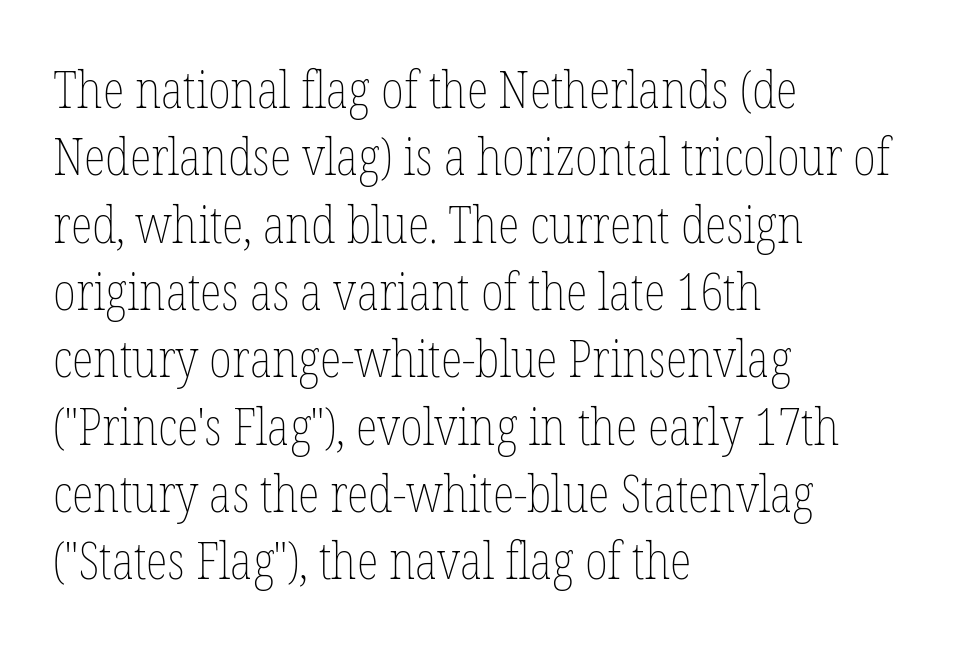
The image shows 51 px thin, condensed type, upright; set left-aligned, normal line spacing (1.32x), normal letter spacing, not underlined; low stroke contrast and a medium x-height.
